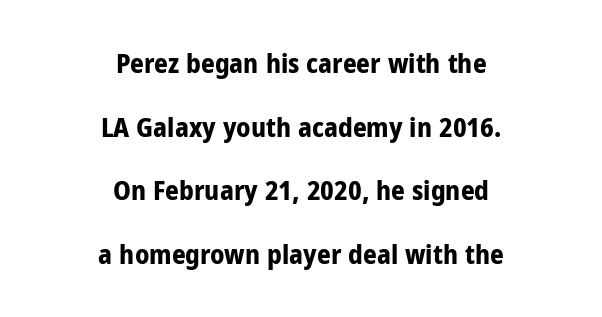
The image shows 27 px bold type, upright; set centered, loose line spacing (2.36x), normal letter spacing, not underlined.
